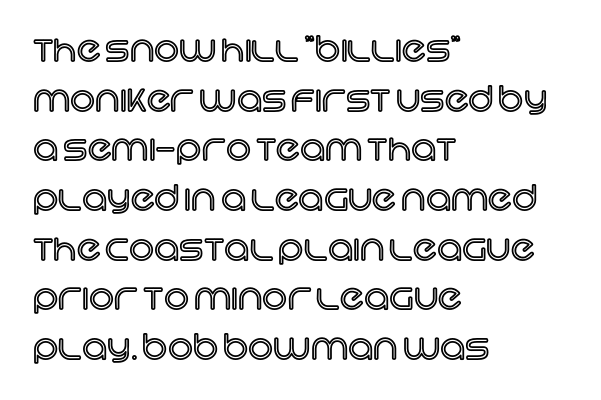
Underlining? Definitely not there. This sample has the flowing, uneven cadence of proportional lettering. How are the letters spaced? Ordinarily, with no added tracking. A classic flush-left, rag-right setting is used for this passage.
